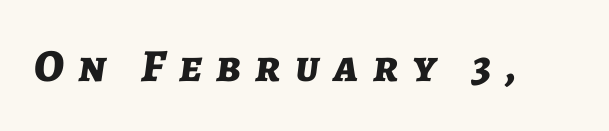
The font is running at its bold setting. Honestly, there is no underline to notice here at all. The passage shown has open, widely tracked lettering throughout. An italicized treatment has been applied to the whole sample.
